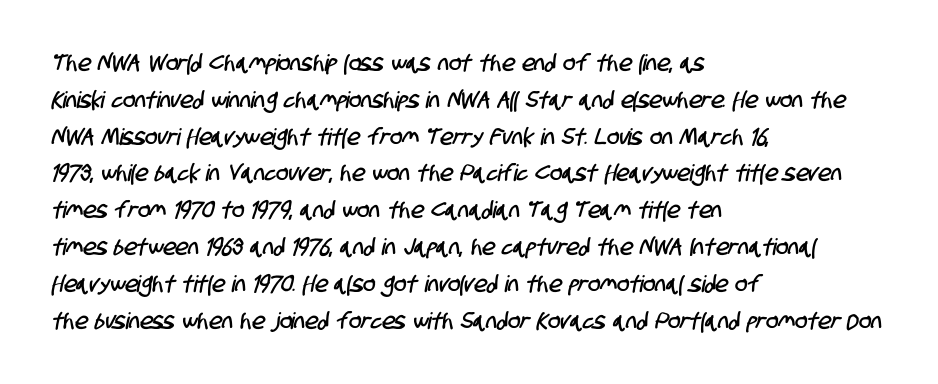
Each line starts at the same left margin while the right side varies. Rule under the text: the space is simply empty. If you measured baseline to baseline, you'd find a middling distance. Honestly, the letter spacing is just normal — you wouldn't notice it.
